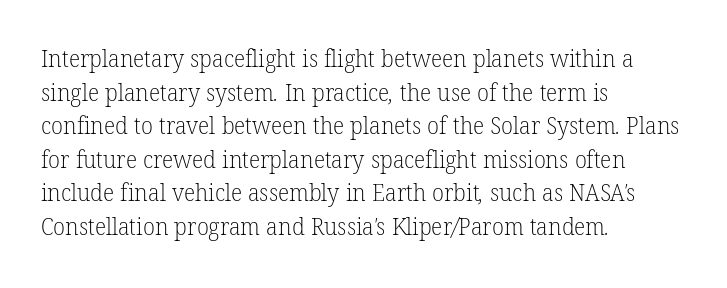
The image shows 24 px text type; set left-aligned, normal line spacing (1.4x), normal letter spacing, not underlined.
